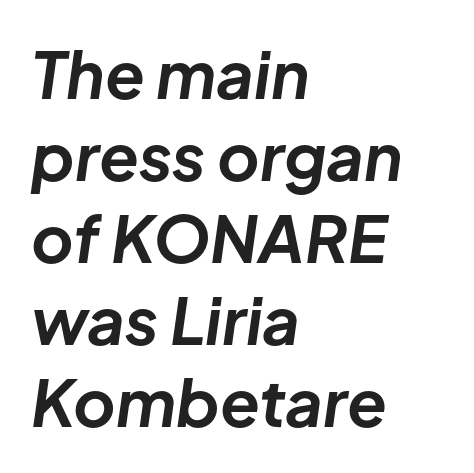
The image shows 65 px bold type, italic (leaning right); set left-aligned, normal line spacing (1.26x), normal letter spacing, not underlined; low stroke contrast and a medium x-height.
